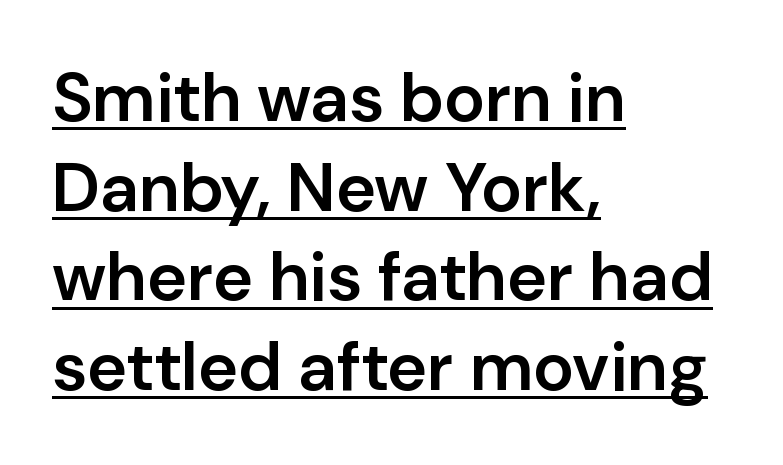
{"serif": "no", "italic": "no", "bold": "semi", "weight": "semibold", "width": "normal", "stroke_contrast": "low", "x_height": "medium", "monospaced": "no", "underline": "yes", "align": "left", "line_spacing": "normal", "line_spacing_ratio": 1.3, "letter_spacing": "normal", "letter_spacing_em": 0.0, "glyph_px": 69}
